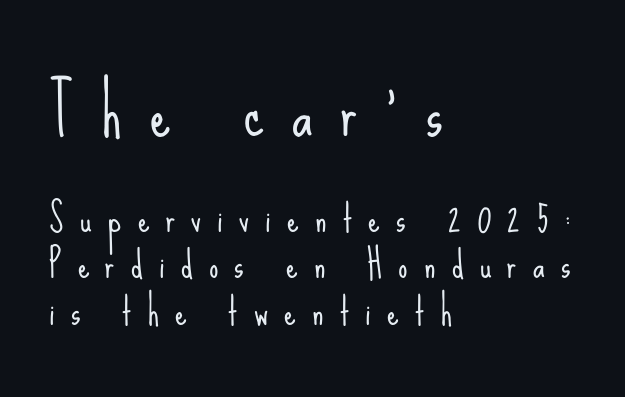
The image shows 65 px light, condensed sans-serif type, upright; set left-aligned, normal line spacing (1.25x), unusually wide letter spacing (+0.44 em), not underlined; the first (top) block is 1.76x larger; low stroke contrast and a small x-height.
